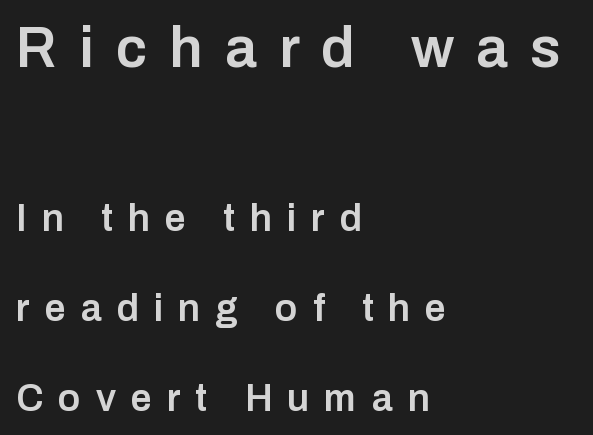
{"serif": "no", "italic": "no", "bold": "semi", "weight": "semibold", "width": "normal", "stroke_contrast": "low", "x_height": "medium", "monospaced": "no", "underline": "no", "align": "left", "line_spacing": "loose", "line_spacing_ratio": 2.37, "letter_spacing": "wide", "letter_spacing_em": 0.39, "larger_block": "first", "size_ratio": 1.5, "glyph_px": 57}
